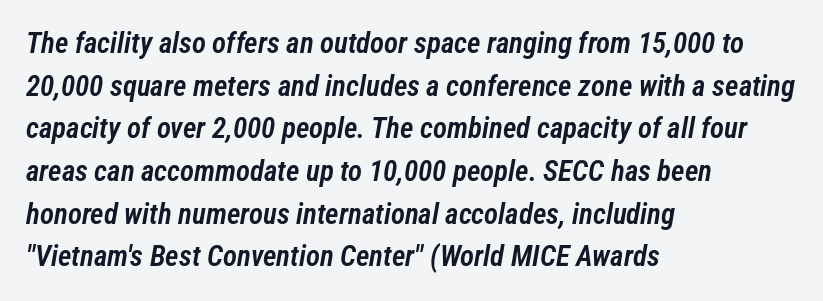
Q: Is the text bold? A: Semi-bold.
Q: Is the text italic (slanted)? A: Yes, it leans right by about 12 degrees.
Q: Is the text underlined? A: No.
Q: How is the paragraph aligned? A: Left-aligned.
Q: Is the spacing between letters normal or unusually wide? A: Normal.
Q: Is the spacing between lines tight, normal or loose? A: Normal.
Q: Width (condensed, normal, or wide)? A: Condensed.
Q: Stroke contrast? A: Low.
Q: x-height? A: Medium.
Q: Monospaced? A: No.
